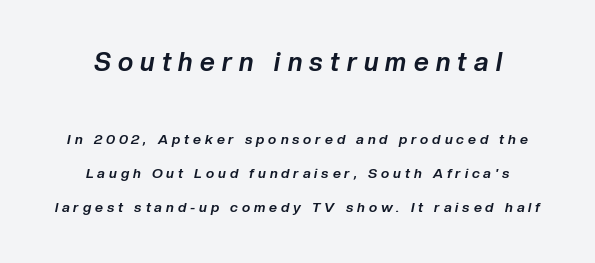
{"italic": "yes", "lean": "right", "slant_degrees": 10, "bold": "yes", "underline": "no", "align": "center", "line_spacing": "loose", "line_spacing_ratio": 2.43, "letter_spacing": "wide", "letter_spacing_em": 0.28, "larger_block": "first", "size_ratio": 1.86, "glyph_px": 26}
